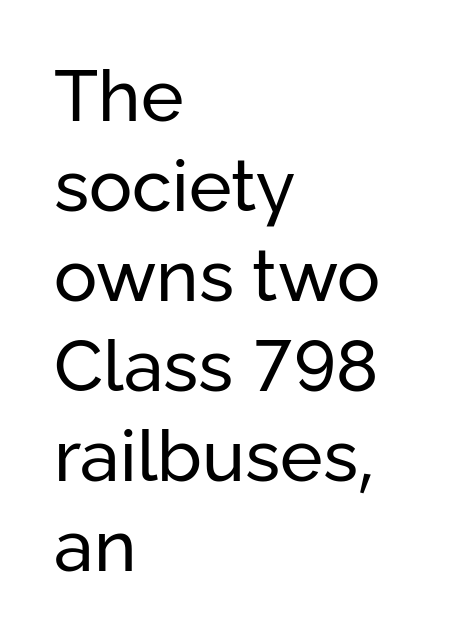
The image shows 72 px regular-weight sans-serif type, upright; set left-aligned, normal line spacing (1.25x), normal letter spacing, not underlined; low stroke contrast and a medium x-height.
